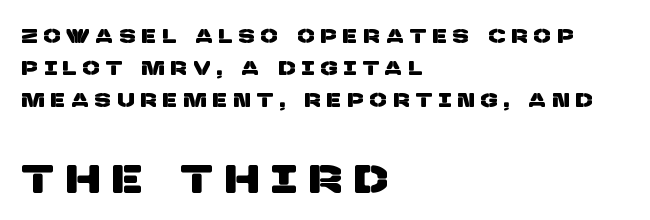
{"serif": "no", "width": "normal", "stroke_contrast": "low", "x_height": "large", "monospaced": "no", "underline": "no", "align": "left", "line_spacing": "normal", "line_spacing_ratio": 1.61, "letter_spacing": "wide", "letter_spacing_em": 0.33, "larger_block": "second", "size_ratio": 2.0, "glyph_px": 40}
